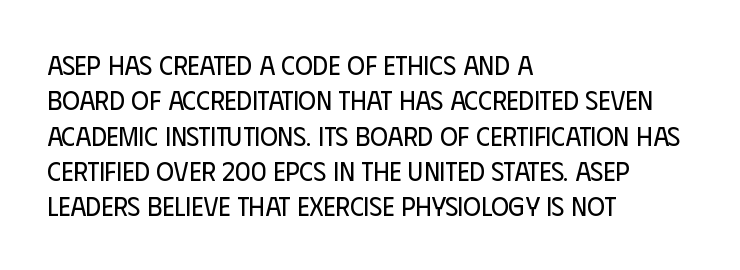
Q: Is the text bold? A: No.
Q: Is the text italic (slanted)? A: No, it is upright.
Q: Is the text underlined? A: No.
Q: How is the paragraph aligned? A: Left-aligned.
Q: Is the spacing between letters normal or unusually wide? A: Normal.
Q: Is the spacing between lines tight, normal or loose? A: Normal.
